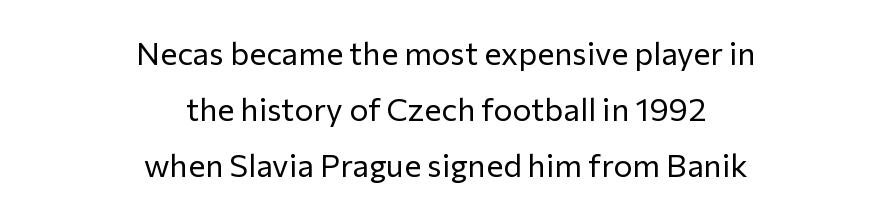
The image shows 32 px regular-weight sans-serif type, upright; set centered, line spacing 1.75x, normal letter spacing, not underlined; low stroke contrast and a medium x-height.
